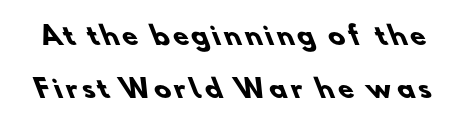
{"bold": "yes", "underline": "no", "line_spacing": "loose", "line_spacing_ratio": 2.11, "glyph_px": 25}
